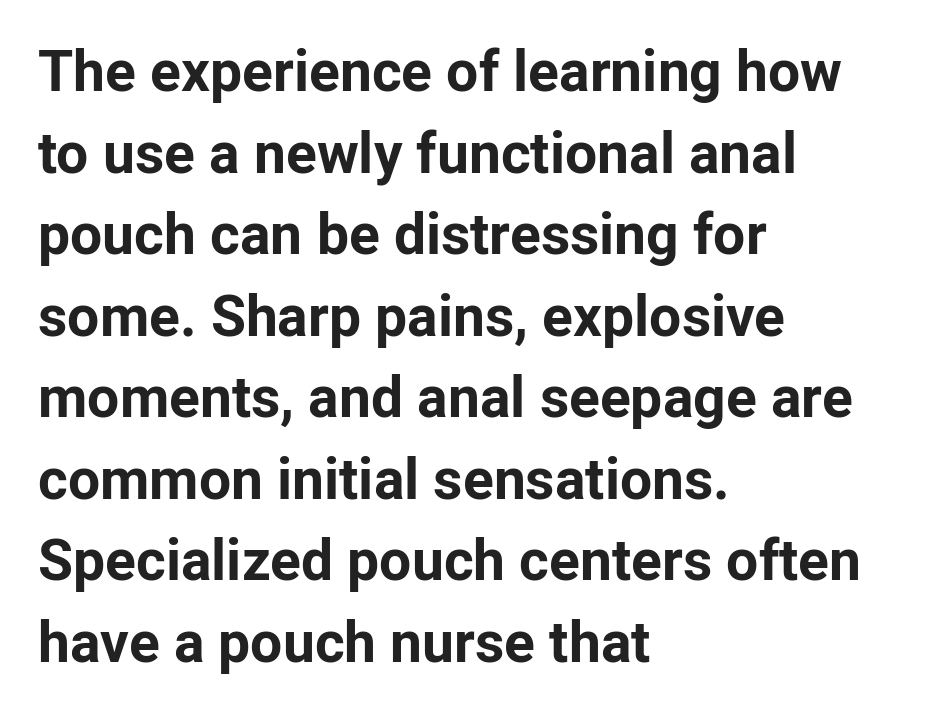
{"serif": "no", "italic": "no", "bold": "yes", "weight": "bold", "width": "normal", "stroke_contrast": "low", "x_height": "medium", "monospaced": "no", "underline": "no", "align": "left", "line_spacing": "normal", "line_spacing_ratio": 1.43, "letter_spacing": "normal", "letter_spacing_em": 0.0, "glyph_px": 57}
